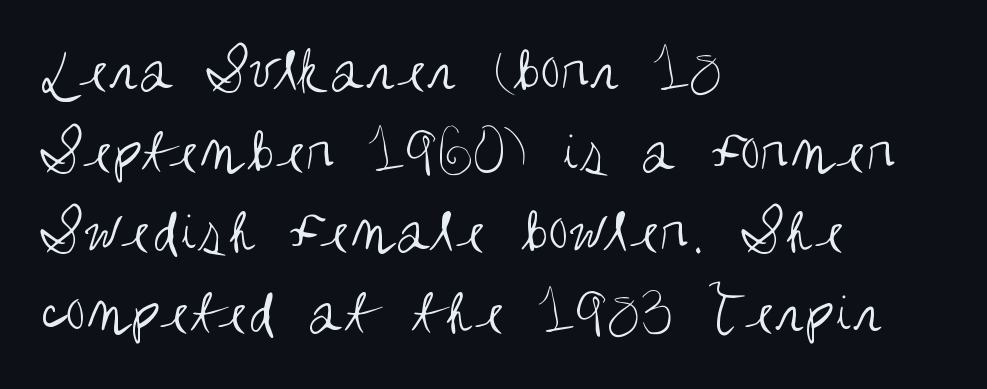
Q: Is the text bold? A: No.
Q: Is the typeface a serif or a sans-serif typeface? A: Sans-serif.
Q: Is the text underlined? A: No.
Q: How is the paragraph aligned? A: Left-aligned.
Q: Is the spacing between letters normal or unusually wide? A: Normal.
Q: Width (condensed, normal, or wide)? A: Condensed.
Q: Stroke contrast? A: Medium.
Q: x-height? A: Large.
Q: Monospaced? A: No.
